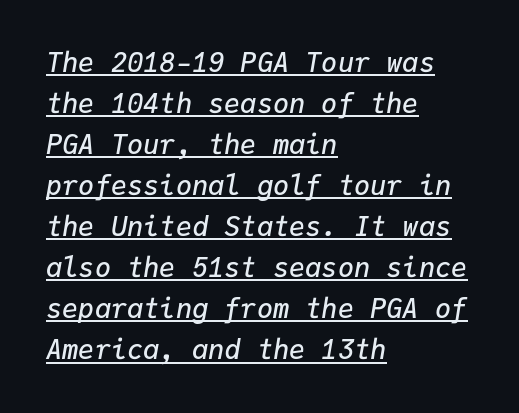
The image shows 27 px text type, italic (leaning right); set left-aligned, normal line spacing (1.52x), normal letter spacing, underlined.
